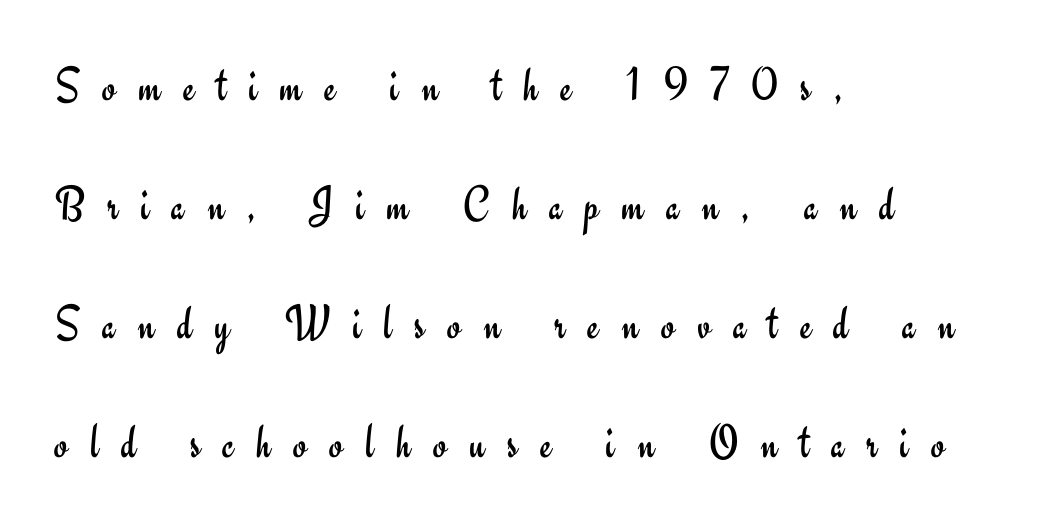
The image shows 49 px regular-weight sans-serif type; set left-aligned, loose line spacing (2.43x), unusually wide letter spacing (+0.46 em), not underlined; low stroke contrast and a small x-height.
